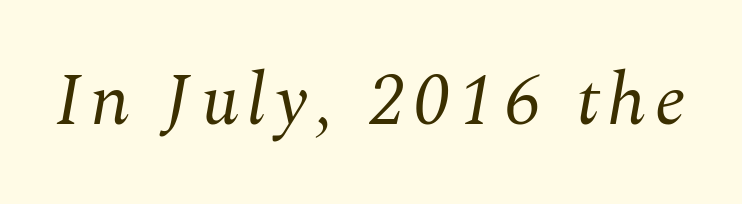
Regarding serifs, this sample has them. This reads as an unemphasized weight, regular at the heaviest. Emphasis-style slanted type is in use. The rendering uses natural spacing where letterforms have individual widths.
